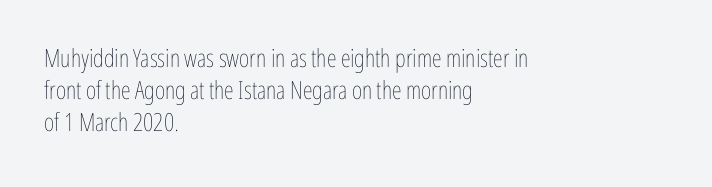
{"italic": "no", "bold": "no", "underline": "no", "align": "left", "line_spacing": "normal", "line_spacing_ratio": 1.29, "letter_spacing": "normal", "letter_spacing_em": 0.0, "glyph_px": 25}
